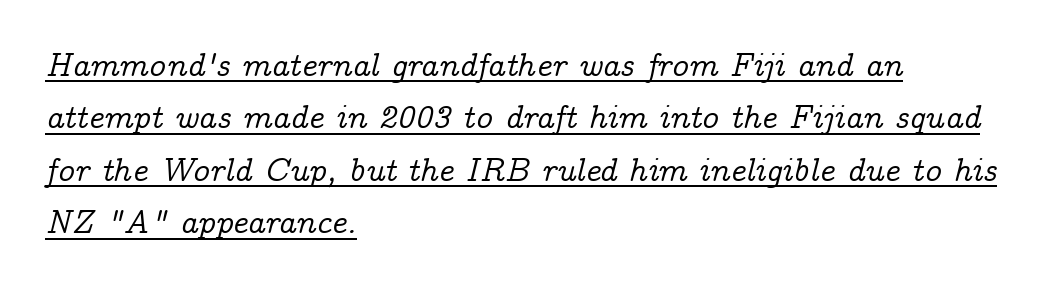
The image shows 33 px serif type, italic (leaning right); set left-aligned, normal line spacing (1.59x), normal letter spacing, underlined; low stroke contrast and a medium x-height.
